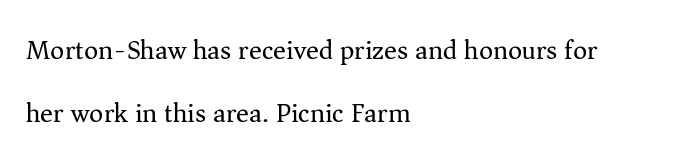
The image shows 27 px text type, upright; set left-aligned, loose line spacing (2.34x), normal letter spacing, not underlined.
